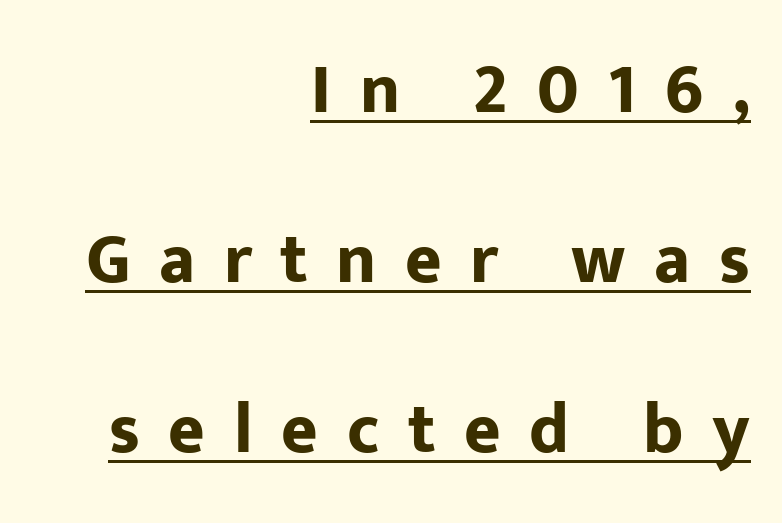
Q: Is the text bold? A: Yes.
Q: Is the text italic (slanted)? A: No, it is upright.
Q: Is the typeface a serif or a sans-serif typeface? A: Sans-serif.
Q: Is the text underlined? A: Yes.
Q: How is the paragraph aligned? A: Right-aligned.
Q: Is the spacing between letters normal or unusually wide? A: Unusually wide.
Q: Is the spacing between lines tight, normal or loose? A: Loose.
Q: Width (condensed, normal, or wide)? A: Normal.
Q: Stroke contrast? A: Low.
Q: x-height? A: Medium.
Q: Monospaced? A: No.
